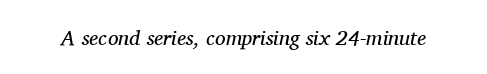
Q: Is the text bold? A: No.
Q: Is the text italic (slanted)? A: Yes, it leans right by about 11 degrees.
Q: Is the text underlined? A: No.
Q: Is the spacing between letters normal or unusually wide? A: Normal.
